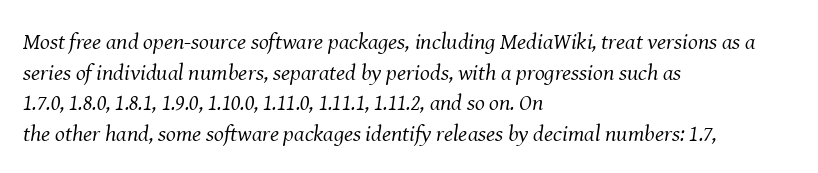
The image shows 23 px text type, italic (leaning right); set left-aligned, normal line spacing (1.33x), normal letter spacing, not underlined.
